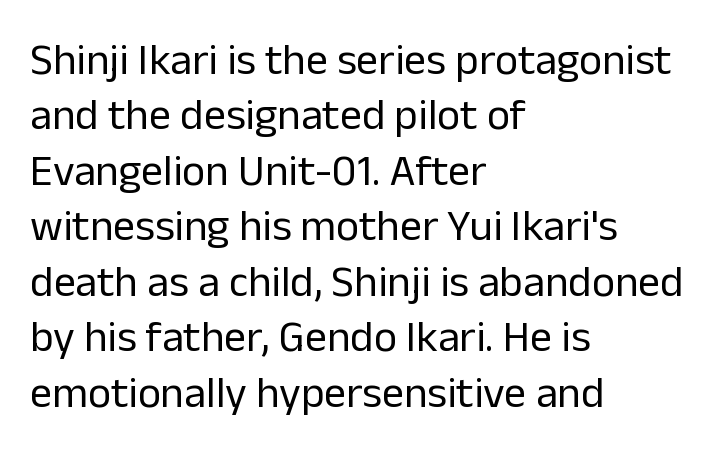
Q: Is the text bold? A: No.
Q: Is the text italic (slanted)? A: No, it is upright.
Q: Is the typeface a serif or a sans-serif typeface? A: Sans-serif.
Q: Is the text underlined? A: No.
Q: How is the paragraph aligned? A: Left-aligned.
Q: Is the spacing between letters normal or unusually wide? A: Normal.
Q: Is the spacing between lines tight, normal or loose? A: Normal.
Q: Width (condensed, normal, or wide)? A: Normal.
Q: Stroke contrast? A: Low.
Q: x-height? A: Medium.
Q: Monospaced? A: No.
